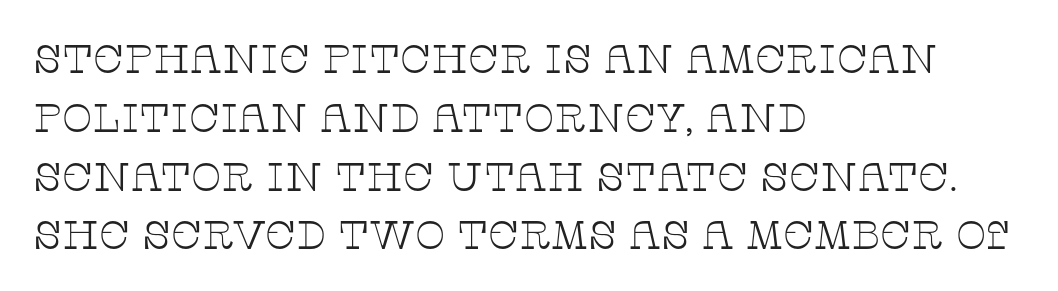
Q: Is the text bold? A: No.
Q: Is the text italic (slanted)? A: No, it is upright.
Q: Is the typeface a serif or a sans-serif typeface? A: Serif.
Q: Is the text underlined? A: No.
Q: How is the paragraph aligned? A: Left-aligned.
Q: Is the spacing between letters normal or unusually wide? A: Normal.
Q: Is the spacing between lines tight, normal or loose? A: Normal.
Q: Width (condensed, normal, or wide)? A: Wide.
Q: Stroke contrast? A: Low.
Q: x-height? A: Large.
Q: Monospaced? A: No.
